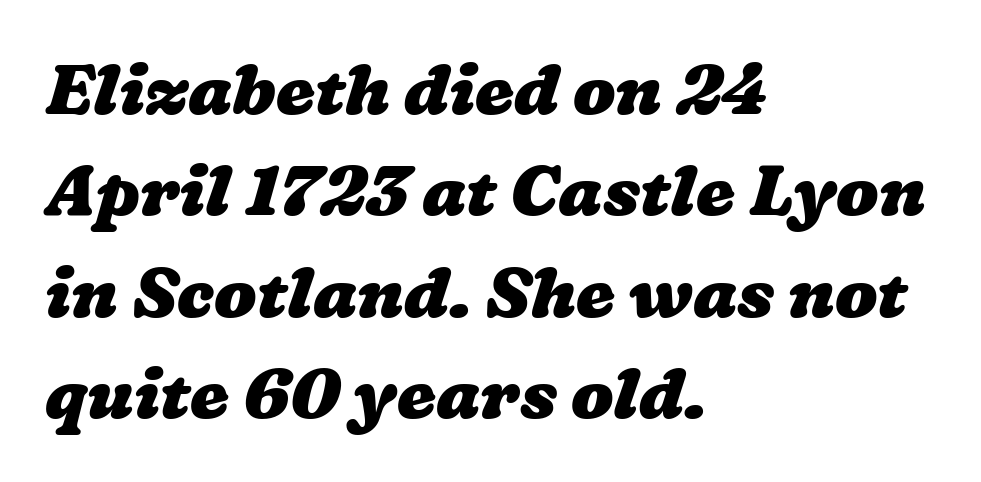
The image shows 70 px heavy, wide type; set left-aligned, normal line spacing (1.45x), normal letter spacing, not underlined; low stroke contrast and a medium x-height.
